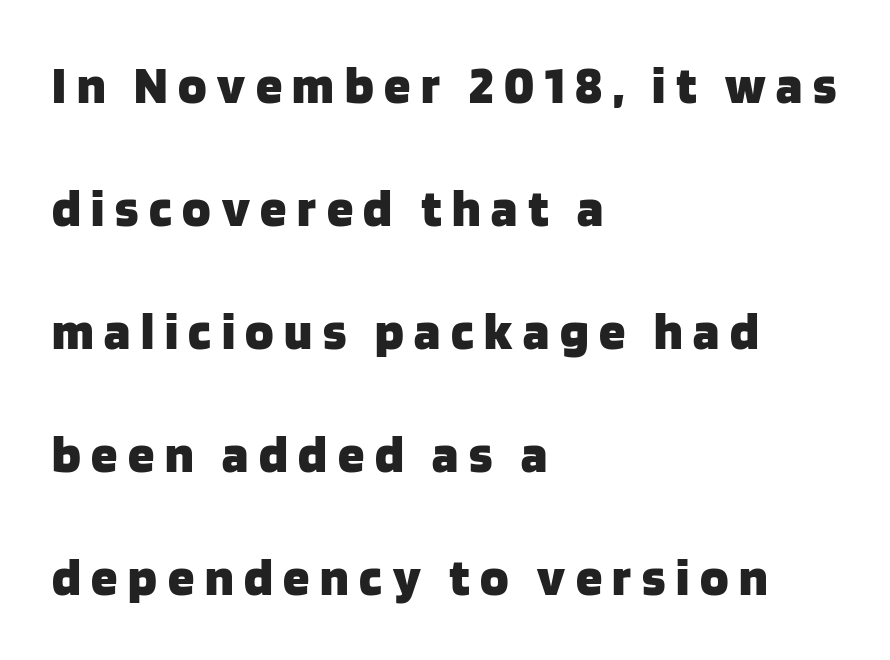
{"serif": "no", "italic": "no", "bold": "yes", "weight": "heavy", "width": "normal", "stroke_contrast": "low", "x_height": "large", "monospaced": "no", "underline": "no", "align": "left", "line_spacing": "loose", "line_spacing_ratio": 2.32, "letter_spacing": "wide", "letter_spacing_em": 0.2, "glyph_px": 53}
